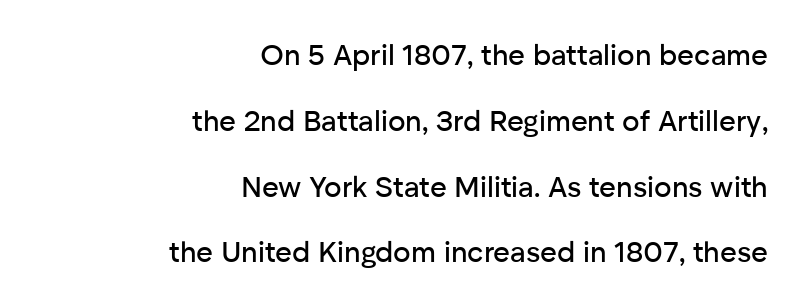
Do the characters align in a grid? No, the font is proportional. Note: no serifs on the glyphs. Unlike italic type, these characters show no tilt at all. No extra tracking has been applied to these lines. Reading down the column, the eye jumps a long way to each next line.
